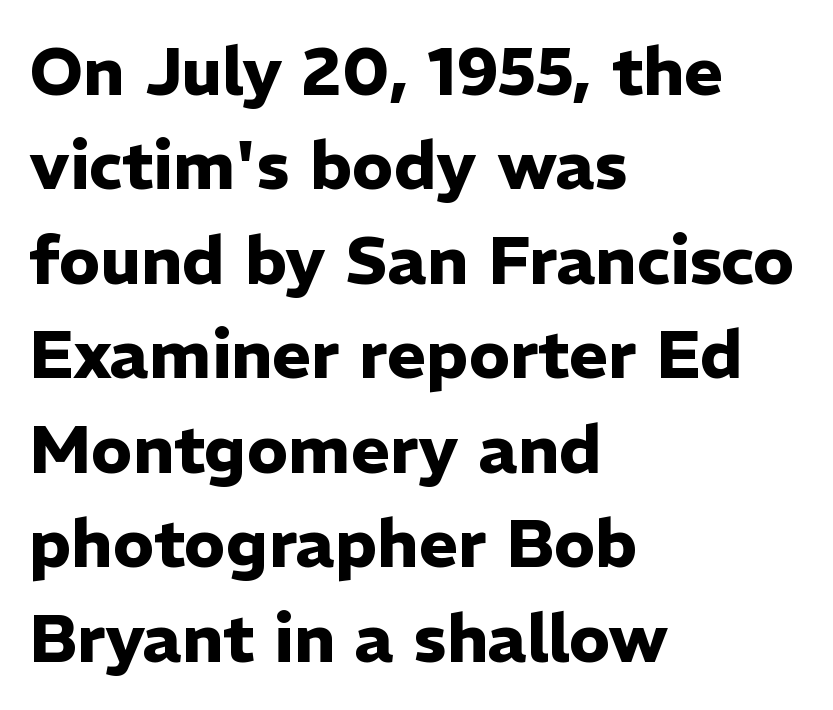
Students, observe: this is what conventionally led text looks like. Observe the ordinary spacing: letters are neighbours, not strangers. Descenders hang freely into open space. These lines are rendered in a variable-pitch font. Is this a sans? Yes — the strokes have no serifs. The rendering uses a bold face; every stroke is thick and dark.
